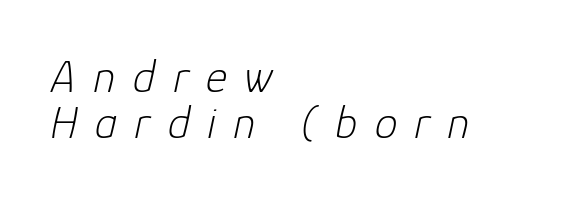
The image shows 46 px light type, italic (leaning right); set left-aligned, tight line spacing (1.0x), unusually wide letter spacing (+0.37 em), not underlined; low stroke contrast and a medium x-height.
